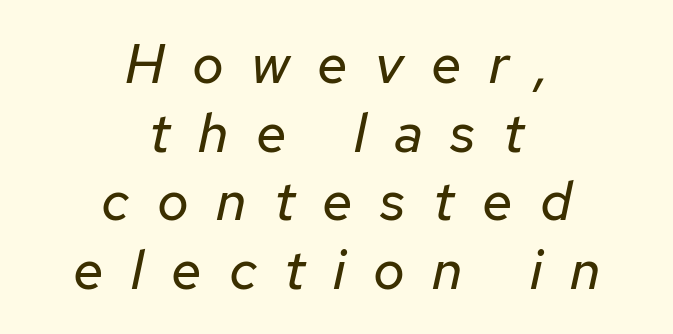
The image shows 55 px regular-weight type, italic (leaning right); set centered, normal line spacing (1.25x), unusually wide letter spacing (+0.5 em), not underlined; low stroke contrast and a medium x-height.
